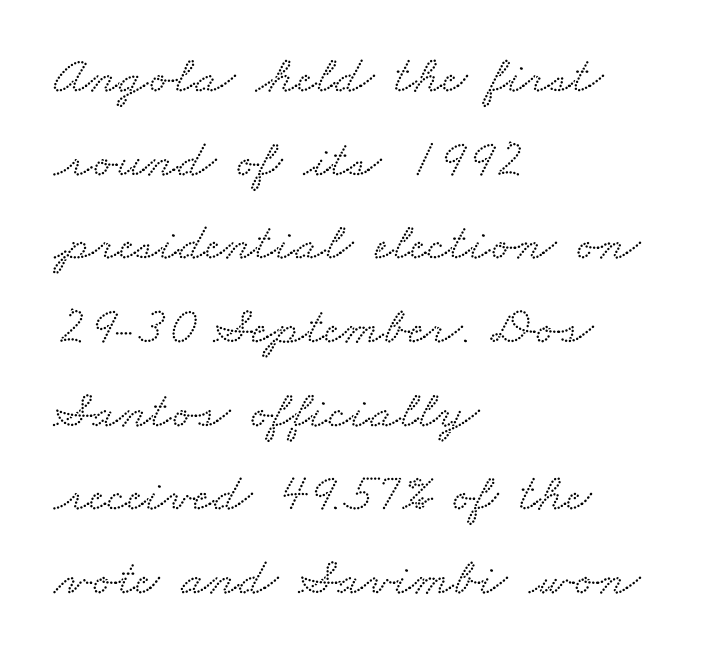
No extra tracking has been applied to these lines. Proportional: the letters do not fall into vertical columns. The paragraph has a hard left edge and a soft right edge. Is there much room between lines? A standard amount, neither cramped nor airy.
